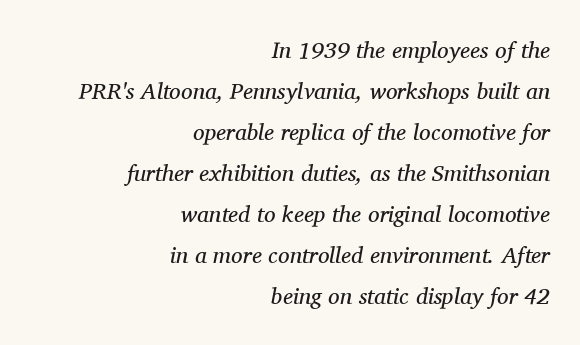
Q: Is the text bold? A: No.
Q: Is the text italic (slanted)? A: Yes, it leans right by about 11 degrees.
Q: Is the text underlined? A: No.
Q: How is the paragraph aligned? A: Right-aligned.
Q: Is the spacing between letters normal or unusually wide? A: Normal.
